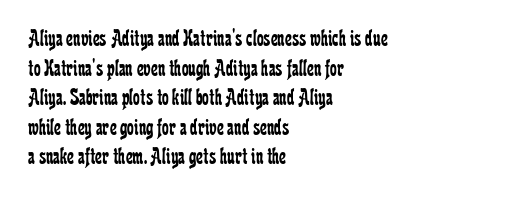
Words appear dense and cohesive because spacing is normal. Stem width sits at or under what a default text font uses. Honestly, there is no underline to notice here at all. The lettering stays uniformly vertical, giving the passage a roman look.
